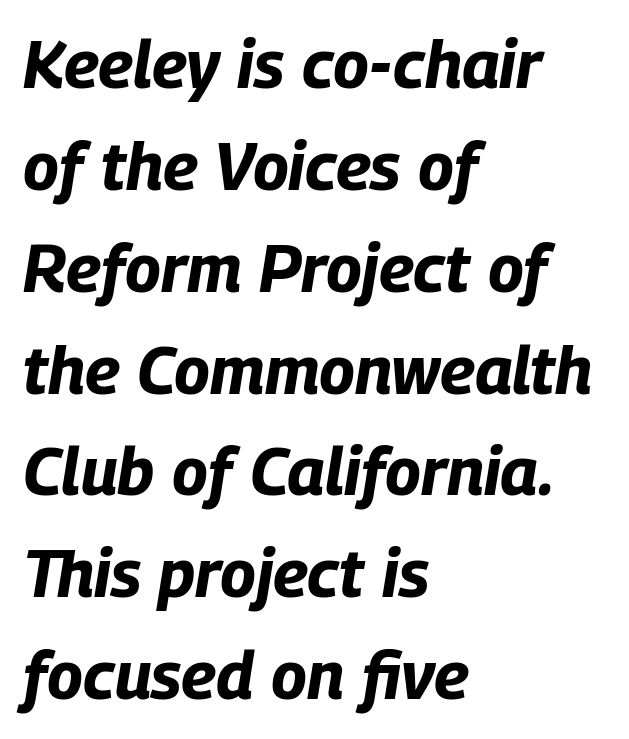
{"italic": "yes", "lean": "right", "slant_degrees": 9, "bold": "yes", "weight": "bold", "width": "condensed", "stroke_contrast": "low", "x_height": "large", "monospaced": "no", "underline": "no", "align": "left", "line_spacing": "normal", "line_spacing_ratio": 1.52, "letter_spacing": "normal", "letter_spacing_em": 0.0, "glyph_px": 67}
